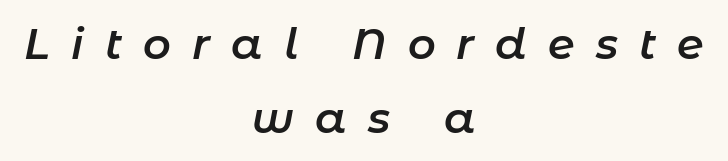
The tracking reads as deliberately expanded to a designer's eye. Look at the stroke-to-counter ratio: somewhat heavy, a semibold. Both edges are ragged and mirror each other, which tells us the setting is centered. Rule under the text: the space is simply empty.
